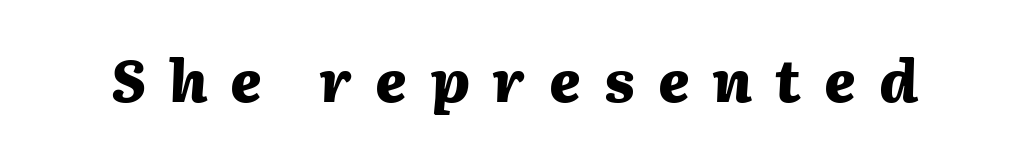
{"italic": "yes", "lean": "right", "slant_degrees": 2, "bold": "yes", "weight": "heavy", "width": "normal", "stroke_contrast": "medium", "x_height": "medium", "monospaced": "no", "underline": "no", "letter_spacing": "wide", "letter_spacing_em": 0.4, "glyph_px": 58}
